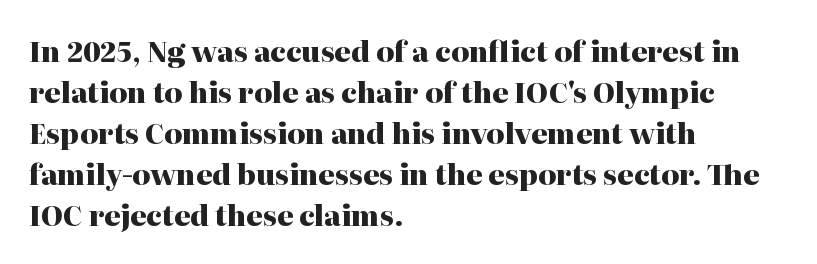
{"serif": "yes", "italic": "no", "bold": "yes", "weight": "heavy", "width": "normal", "stroke_contrast": "high", "x_height": "medium", "monospaced": "no", "underline": "no", "align": "left", "line_spacing": "normal", "line_spacing_ratio": 1.46, "letter_spacing": "normal", "letter_spacing_em": 0.0, "glyph_px": 28}
